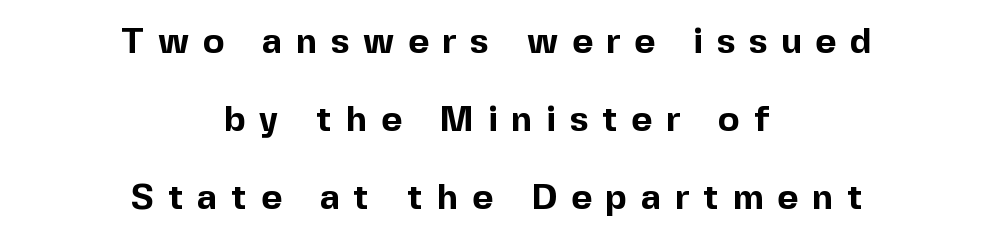
{"serif": "no", "italic": "no", "bold": "yes", "weight": "bold", "width": "normal", "x_height": "medium", "monospaced": "no", "underline": "no", "align": "center", "line_spacing": "loose", "line_spacing_ratio": 2.16, "letter_spacing": "wide", "letter_spacing_em": 0.38, "glyph_px": 36}
